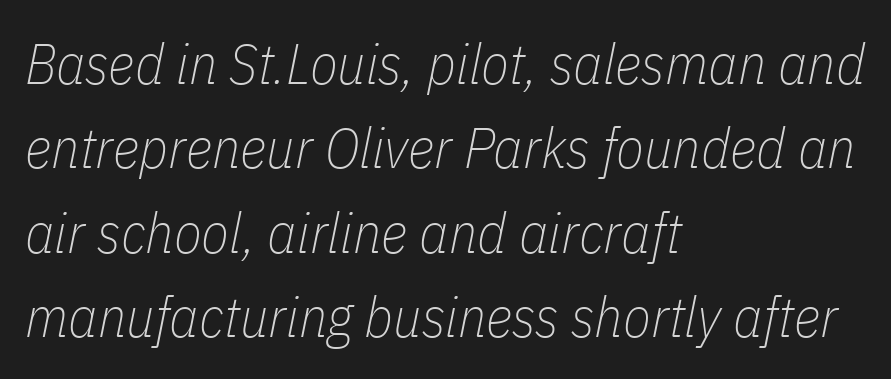
Q: Is the text bold? A: No.
Q: Is the text italic (slanted)? A: Yes, it leans right by about 11 degrees.
Q: Is the text underlined? A: No.
Q: How is the paragraph aligned? A: Left-aligned.
Q: Is the spacing between letters normal or unusually wide? A: Normal.
Q: Is the spacing between lines tight, normal or loose? A: Normal.
Q: Width (condensed, normal, or wide)? A: Condensed.
Q: Stroke contrast? A: Low.
Q: x-height? A: Medium.
Q: Monospaced? A: No.
